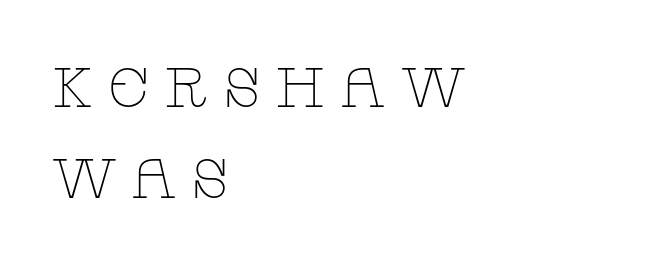
Q: Is the text bold? A: No.
Q: Is the text italic (slanted)? A: No, it is upright.
Q: Is the typeface a serif or a sans-serif typeface? A: Serif.
Q: Is the text underlined? A: No.
Q: How is the paragraph aligned? A: Left-aligned.
Q: Is the spacing between letters normal or unusually wide? A: Unusually wide.
Q: Is the spacing between lines tight, normal or loose? A: Normal.
Q: Width (condensed, normal, or wide)? A: Wide.
Q: Stroke contrast? A: Low.
Q: x-height? A: Large.
Q: Monospaced? A: No.
